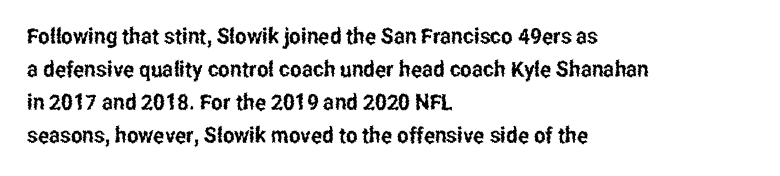
A clean baseline with only descenders dipping below it. Standard letterfit; no display-style spreading of the glyphs. Notice how descenders clear the ascenders below comfortably — that's standard leading. It's the straight-up-and-down kind of type. Does the copy run flush right? No — it runs flush left.
